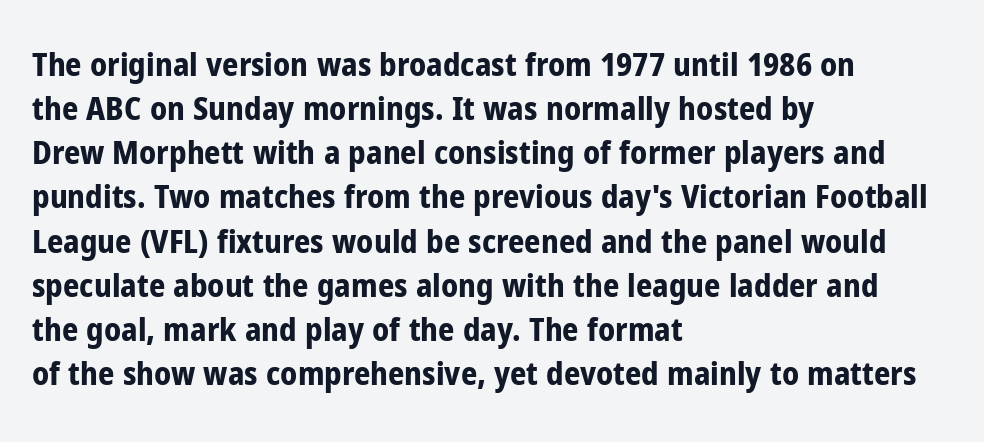
The letters stand straight up with perfectly vertical stems. Descenders hang freely into open space. Grotesque or geometric, the face here clearly has no serifs. Line spacing here is normal. Notice how the passage keeps a crisp vertical edge on the left only. Heavy-handed strokes throughout: this text is bold.
